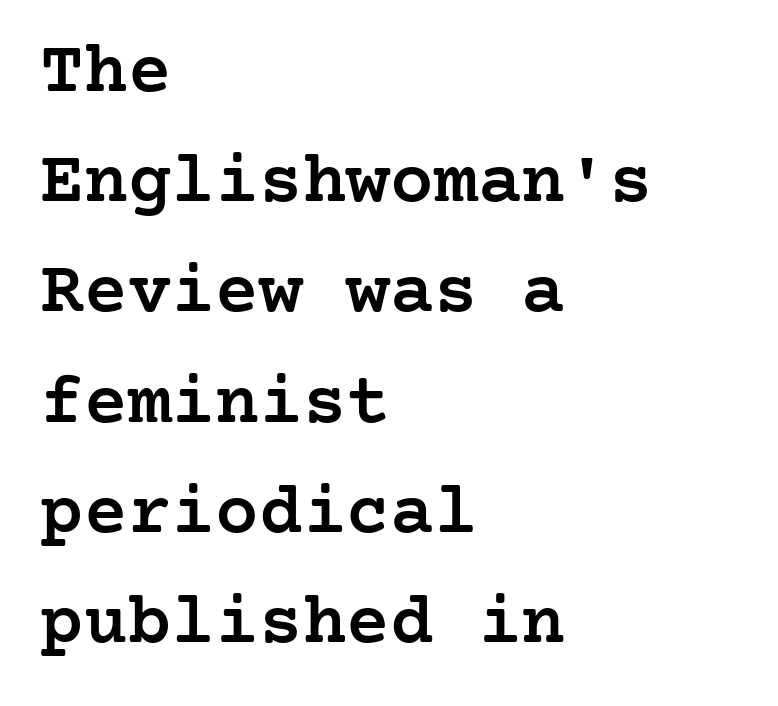
Q: Is the text bold? A: Semi-bold.
Q: Is the text italic (slanted)? A: No, it is upright.
Q: Is the typeface a serif or a sans-serif typeface? A: Serif.
Q: Is the text underlined? A: No.
Q: How is the paragraph aligned? A: Left-aligned.
Q: Is the spacing between letters normal or unusually wide? A: Normal.
Q: Is the spacing between lines tight, normal or loose? A: Normal.
Q: Width (condensed, normal, or wide)? A: Normal.
Q: Stroke contrast? A: Low.
Q: x-height? A: Medium.
